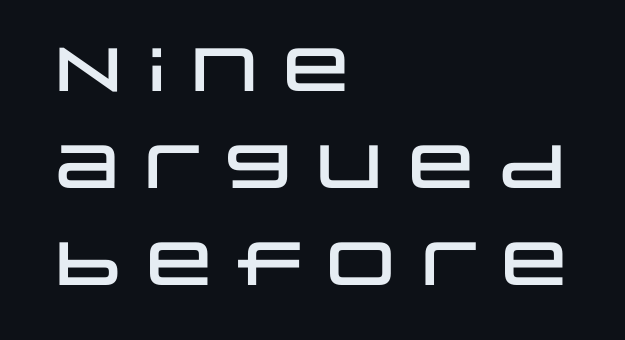
{"serif": "no", "italic": "no", "width": "wide", "stroke_contrast": "low", "x_height": "large", "monospaced": "no", "underline": "no", "align": "left", "line_spacing": "normal", "line_spacing_ratio": 1.59, "letter_spacing": "normal", "letter_spacing_em": 0.0, "glyph_px": 61}
